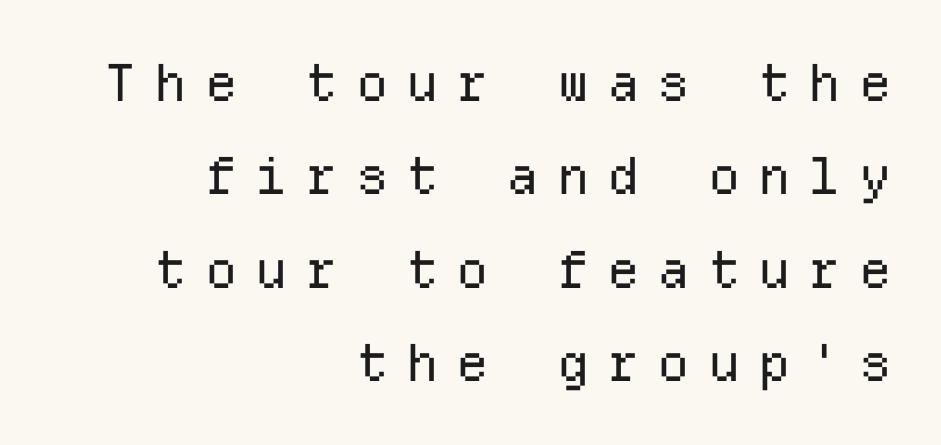
Q: Is the text bold? A: No.
Q: Is the text italic (slanted)? A: No, it is upright.
Q: Is the typeface a serif or a sans-serif typeface? A: Sans-serif.
Q: Is the text underlined? A: No.
Q: How is the paragraph aligned? A: Right-aligned.
Q: Is the spacing between letters normal or unusually wide? A: Unusually wide.
Q: Width (condensed, normal, or wide)? A: Normal.
Q: Stroke contrast? A: Low.
Q: x-height? A: Medium.
Q: Monospaced? A: Yes.
